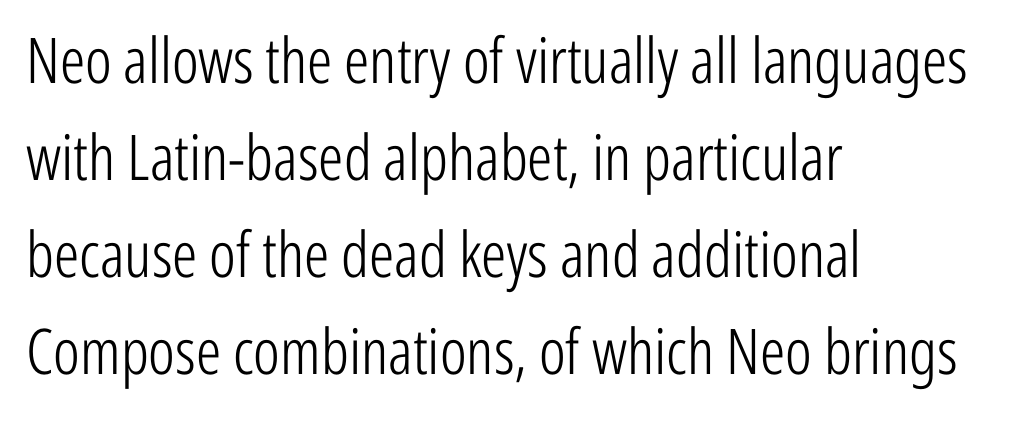
{"serif": "no", "italic": "no", "bold": "no", "weight": "light", "width": "condensed", "stroke_contrast": "low", "x_height": "medium", "monospaced": "no", "underline": "no", "align": "left", "line_spacing": "normal", "line_spacing_ratio": 1.54, "letter_spacing": "normal", "letter_spacing_em": 0.0, "glyph_px": 63}
